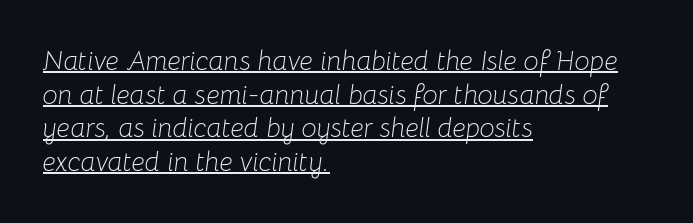
The image shows 27 px text type, italic (leaning right); set left-aligned, normal line spacing (1.25x), normal letter spacing, underlined.
